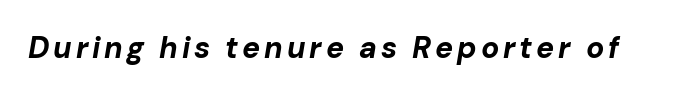
{"italic": "yes", "lean": "right", "slant_degrees": 10, "bold": "yes", "weight": "bold", "width": "normal", "stroke_contrast": "low", "x_height": "medium", "monospaced": "no", "underline": "no", "glyph_px": 30}
